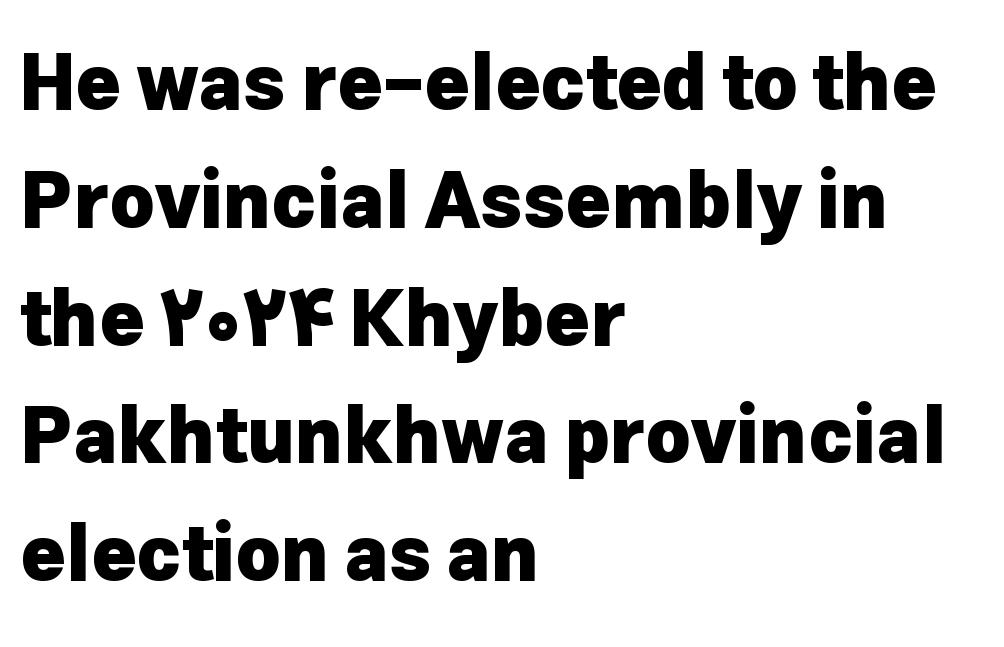
{"serif": "no", "italic": "no", "bold": "yes", "weight": "heavy", "width": "normal", "stroke_contrast": "low", "x_height": "medium", "monospaced": "no", "underline": "no", "align": "left", "line_spacing": "normal", "line_spacing_ratio": 1.55, "letter_spacing": "normal", "letter_spacing_em": 0.0, "glyph_px": 76}
